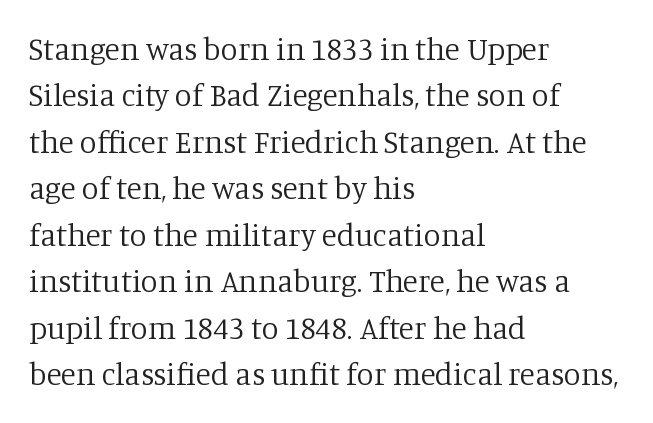
This sample has the flowing, uneven cadence of proportional lettering. To sum up the face: it has serifs. Nope, not italic — everything's standing straight. These lines sit exactly where default settings would place them. No chunkiness to these letters — they're not bold.
